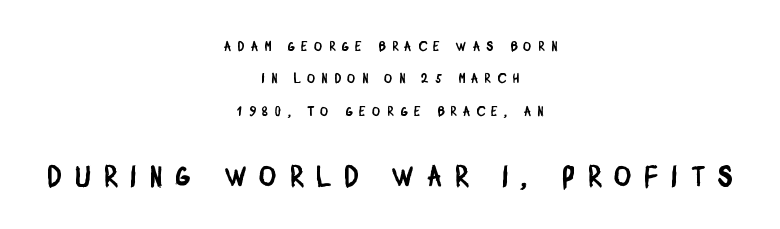
{"serif": "no", "width": "condensed", "stroke_contrast": "low", "x_height": "large", "monospaced": "no", "underline": "no", "align": "center", "line_spacing": "loose", "line_spacing_ratio": 2.32, "letter_spacing": "wide", "letter_spacing_em": 0.47, "larger_block": "second", "size_ratio": 2.07, "glyph_px": 29}
